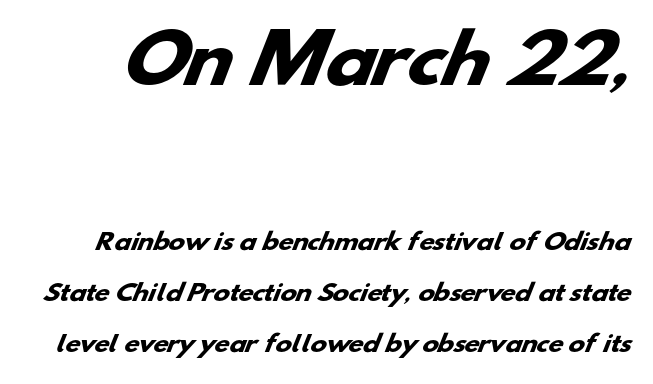
{"serif": "no", "bold": "yes", "weight": "heavy", "width": "wide", "stroke_contrast": "low", "x_height": "small", "monospaced": "no", "underline": "no", "line_spacing": "loose", "line_spacing_ratio": 2.32, "letter_spacing": "normal", "letter_spacing_em": 0.0, "larger_block": "first", "size_ratio": 3.0, "glyph_px": 66}
